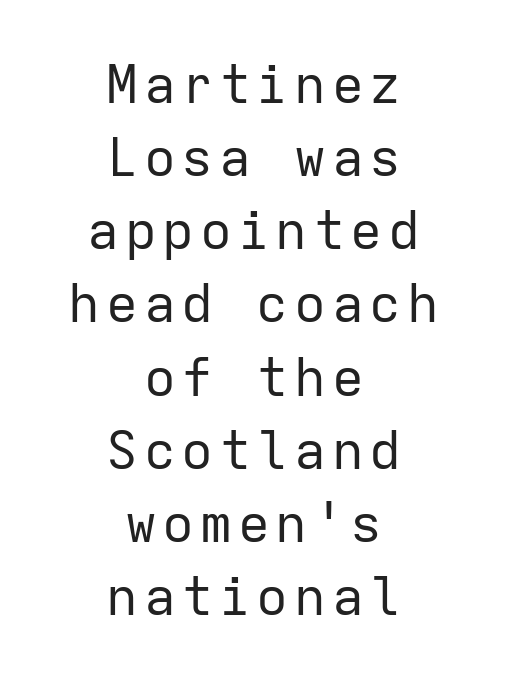
Q: Is the text bold? A: No.
Q: Is the text italic (slanted)? A: No, it is upright.
Q: Is the typeface a serif or a sans-serif typeface? A: Sans-serif.
Q: Is the text underlined? A: No.
Q: How is the paragraph aligned? A: Centered.
Q: Is the spacing between lines tight, normal or loose? A: Normal.
Q: Width (condensed, normal, or wide)? A: Normal.
Q: Stroke contrast? A: Low.
Q: x-height? A: Medium.
Q: Monospaced? A: Yes.
